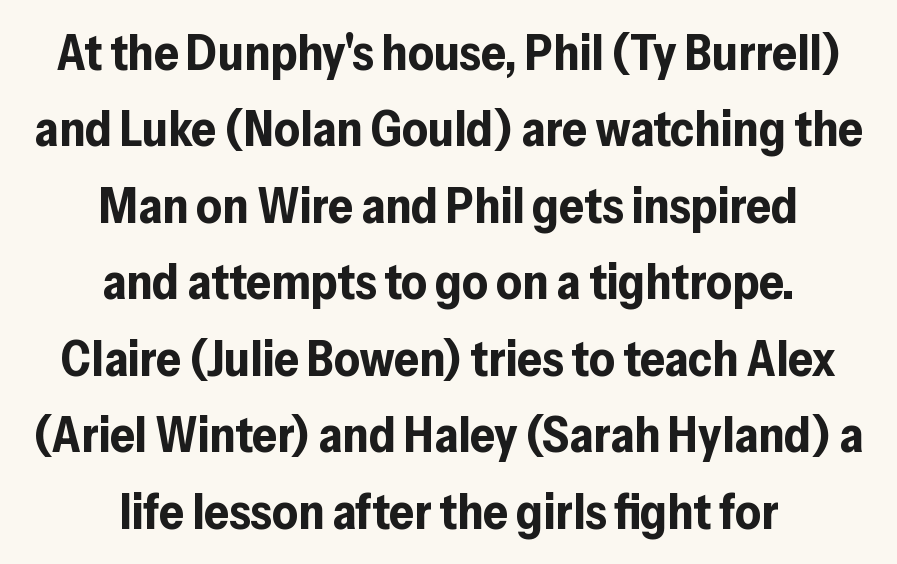
The image shows 49 px bold sans-serif type, upright; set centered, normal line spacing (1.56x), normal letter spacing, not underlined; low stroke contrast and a medium x-height.
